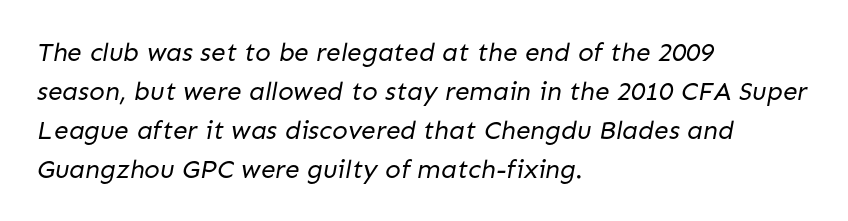
Q: Is the text bold? A: No.
Q: Is the text underlined? A: No.
Q: How is the paragraph aligned? A: Left-aligned.
Q: Is the spacing between letters normal or unusually wide? A: Normal.
Q: Is the spacing between lines tight, normal or loose? A: Normal.
